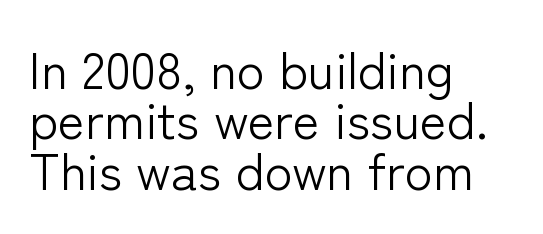
Q: Is the text bold? A: No.
Q: Is the text italic (slanted)? A: No, it is upright.
Q: Is the typeface a serif or a sans-serif typeface? A: Sans-serif.
Q: Is the text underlined? A: No.
Q: How is the paragraph aligned? A: Left-aligned.
Q: Is the spacing between letters normal or unusually wide? A: Normal.
Q: Is the spacing between lines tight, normal or loose? A: Tight.
Q: Width (condensed, normal, or wide)? A: Normal.
Q: Stroke contrast? A: Low.
Q: x-height? A: Medium.
Q: Monospaced? A: No.
